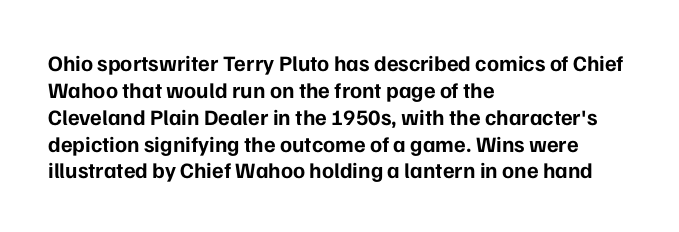
The image shows 22 px bold type, upright; set left-aligned, line spacing 1.22x, normal letter spacing, not underlined.
